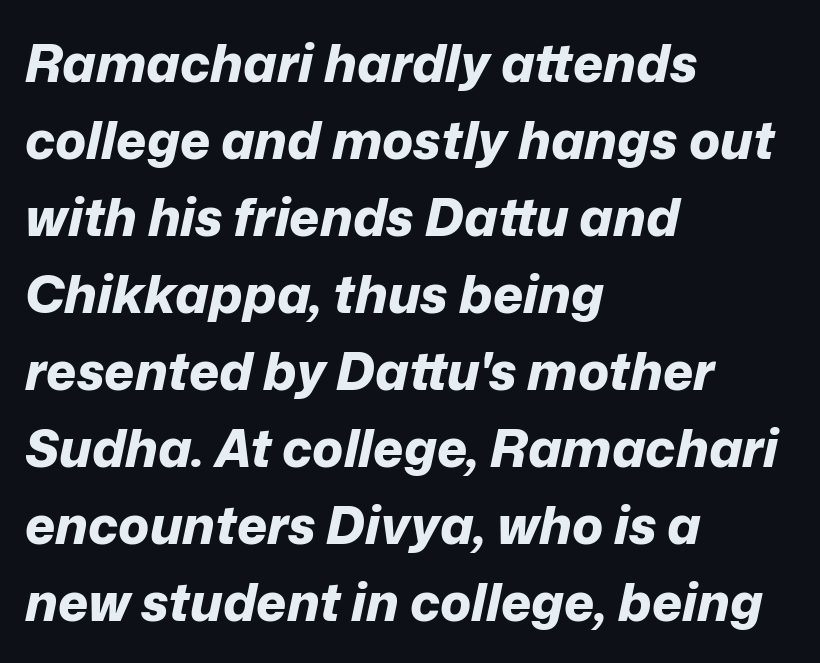
Q: Is the text bold? A: Yes.
Q: Is the text italic (slanted)? A: Yes, it leans right by about 12 degrees.
Q: Is the text underlined? A: No.
Q: How is the paragraph aligned? A: Left-aligned.
Q: Is the spacing between letters normal or unusually wide? A: Normal.
Q: Is the spacing between lines tight, normal or loose? A: Normal.
Q: Width (condensed, normal, or wide)? A: Normal.
Q: Stroke contrast? A: Low.
Q: x-height? A: Medium.
Q: Monospaced? A: No.
